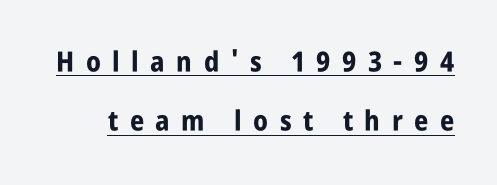
{"serif": "no", "italic": "no", "bold": "yes", "weight": "bold", "width": "condensed", "stroke_contrast": "low", "x_height": "large", "monospaced": "no", "underline": "yes", "line_spacing": "loose", "line_spacing_ratio": 2.11, "letter_spacing": "wide", "letter_spacing_em": 0.41, "glyph_px": 28}
